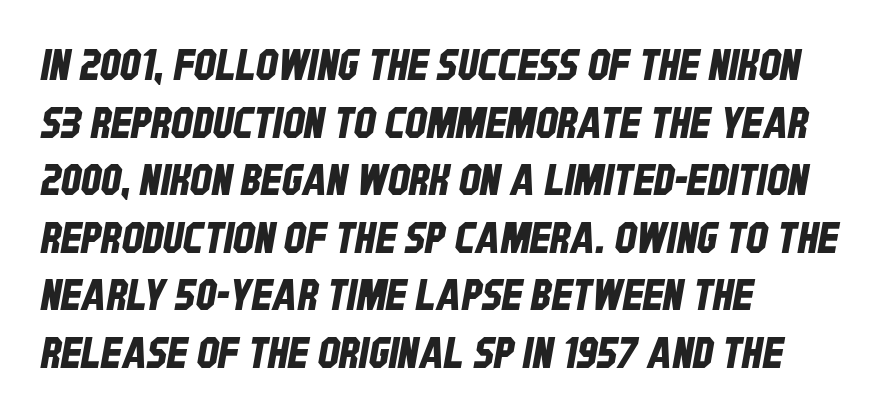
Compared with typical paragraphs, the rows here are spaced about the same. Here the designer chose a conventional face with non-uniform glyph widths. The rendering shows plain stroke endings on the letterforms — a sans-serif design. In CSS terms this would be text-align: left.
